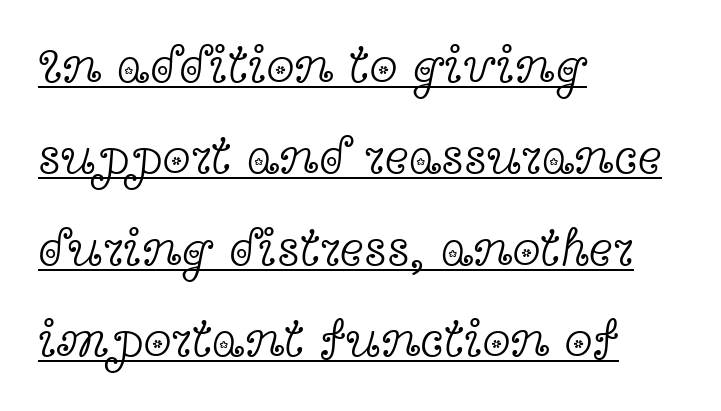
The image shows 51 px light, wide serif type; set left-aligned, line spacing 1.79x, normal letter spacing, underlined; a medium x-height.
